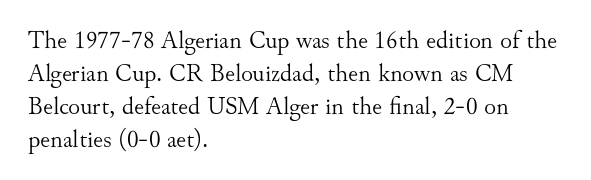
The setting favours the left margin, as ordinary paragraphs usually do. The letters stand upright; this is a roman face. Does the leading feel generous? No, just average. The passage shown has conventional tracking throughout. Each stroke keeps to a modest, everyday thickness or less.
